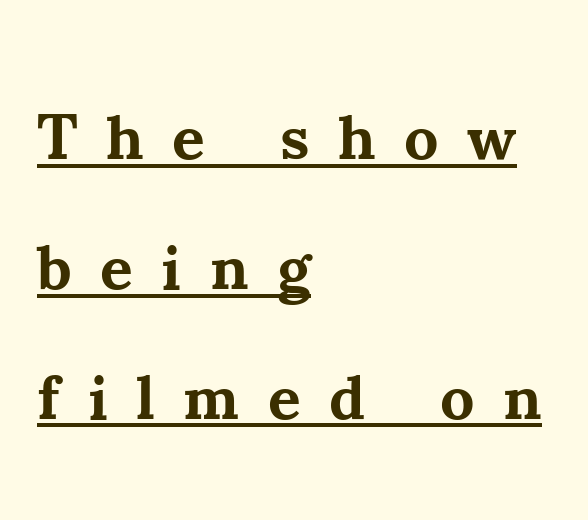
{"serif": "yes", "italic": "no", "bold": "yes", "weight": "bold", "width": "normal", "stroke_contrast": "medium", "x_height": "small", "monospaced": "no", "underline": "yes", "align": "left", "line_spacing": "loose", "line_spacing_ratio": 2.06, "letter_spacing": "wide", "letter_spacing_em": 0.45, "glyph_px": 63}
